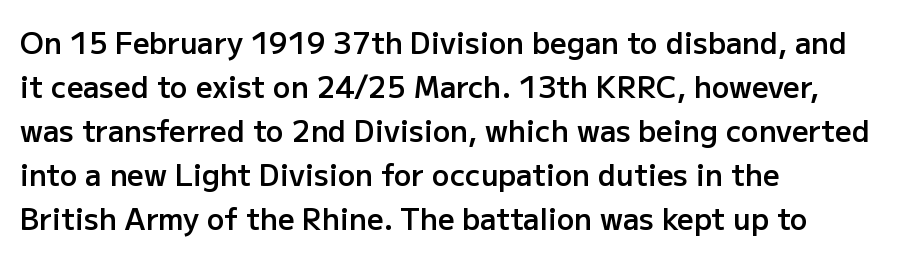
The image shows 29 px semibold sans-serif type, upright; set left-aligned, normal line spacing (1.52x), normal letter spacing, not underlined; low stroke contrast and a medium x-height.
